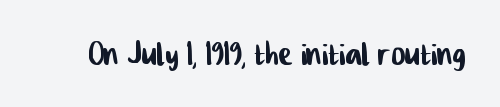
{"serif": "no", "width": "condensed", "stroke_contrast": "low", "x_height": "medium", "monospaced": "no", "underline": "no", "letter_spacing": "normal", "letter_spacing_em": 0.0, "glyph_px": 42}
